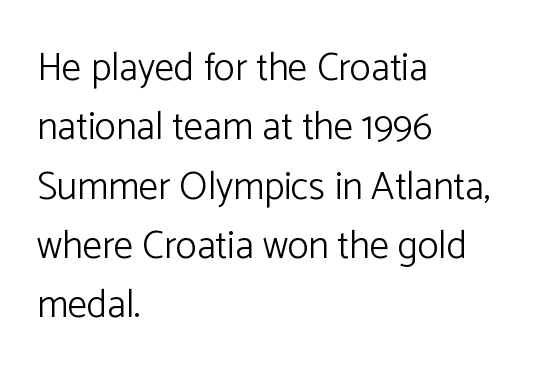
Q: Is the text bold? A: No.
Q: Is the text italic (slanted)? A: No, it is upright.
Q: Is the typeface a serif or a sans-serif typeface? A: Sans-serif.
Q: Is the text underlined? A: No.
Q: How is the paragraph aligned? A: Left-aligned.
Q: Is the spacing between letters normal or unusually wide? A: Normal.
Q: Is the spacing between lines tight, normal or loose? A: Normal.
Q: Width (condensed, normal, or wide)? A: Normal.
Q: Stroke contrast? A: Low.
Q: x-height? A: Medium.
Q: Monospaced? A: No.
